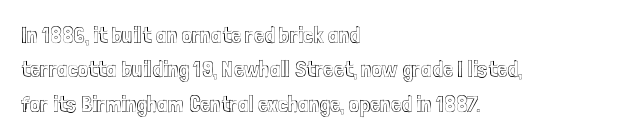
Q: Is the text italic (slanted)? A: No, it is upright.
Q: Is the text underlined? A: No.
Q: How is the paragraph aligned? A: Left-aligned.
Q: Is the spacing between letters normal or unusually wide? A: Normal.
Q: Is the spacing between lines tight, normal or loose? A: Normal.
